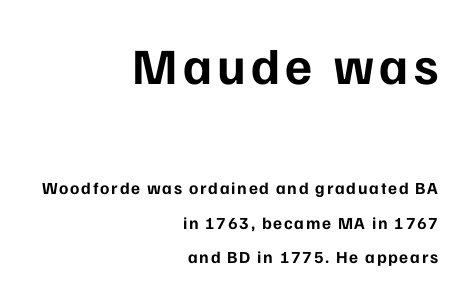
Regarding serifs, this sample does without them. Compared with a flush-left layout, this one pins lines to the opposite, right side. Leading: increased. Type size steps down from the first block to the second. Posture: straight, roman, zero tilt. You'd pick this weight for a headline — it's a proper bold.
